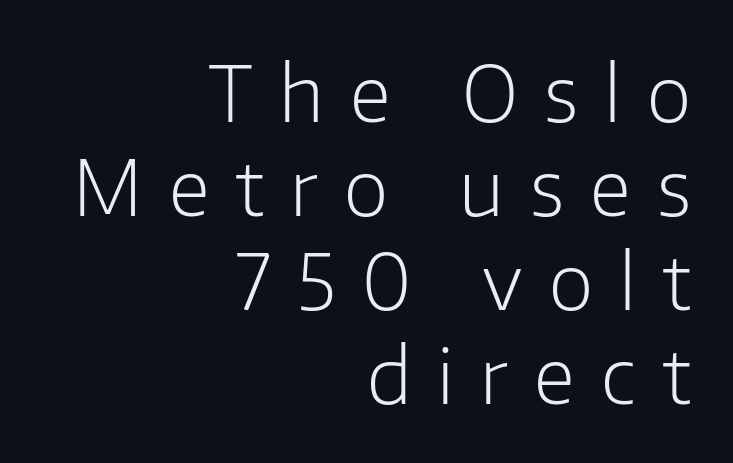
Q: Is the text bold? A: No.
Q: Is the text italic (slanted)? A: No, it is upright.
Q: Is the typeface a serif or a sans-serif typeface? A: Sans-serif.
Q: Is the text underlined? A: No.
Q: How is the paragraph aligned? A: Right-aligned.
Q: Is the spacing between letters normal or unusually wide? A: Unusually wide.
Q: Width (condensed, normal, or wide)? A: Normal.
Q: Stroke contrast? A: Low.
Q: x-height? A: Medium.
Q: Monospaced? A: No.
